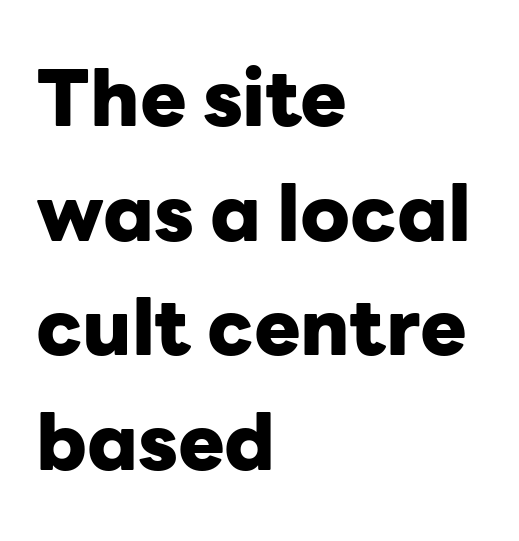
The image shows 78 px heavy sans-serif type, upright; set left-aligned, normal line spacing (1.47x), normal letter spacing, not underlined; low stroke contrast and a medium x-height.
